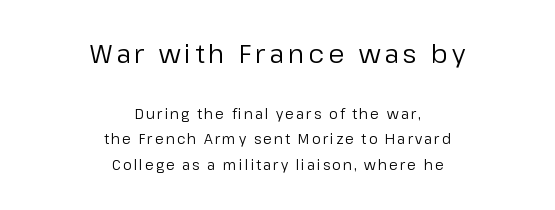
Q: Is the text bold? A: No.
Q: Is the text italic (slanted)? A: No, it is upright.
Q: Is the text underlined? A: No.
Q: How is the paragraph aligned? A: Centered.
Q: Which block of text is set in a larger size, the first (top) or the second (bottom)? A: The first (top) one.
